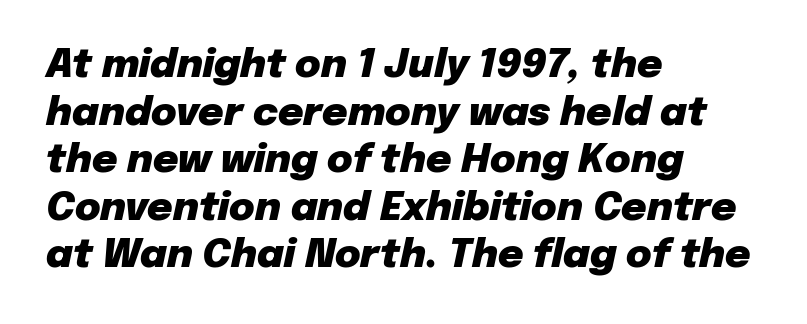
The lines in this sample share a left origin and differ only in where they stop. The typography opts for an oblique posture over an upright one. Typesetter's note: full bold, strokes at maximum text heaviness. Here the designer chose a conventional face with non-uniform glyph widths. Letters rest on an invisible, unmarked baseline.
